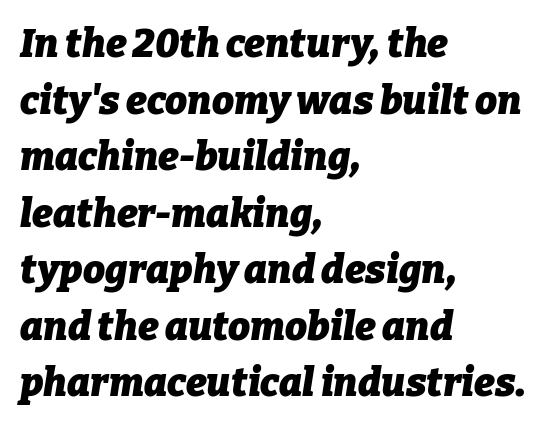
{"italic": "yes", "lean": "right", "slant_degrees": 9, "bold": "yes", "weight": "heavy", "width": "normal", "stroke_contrast": "low", "x_height": "medium", "monospaced": "no", "underline": "no", "align": "left", "line_spacing": "normal", "line_spacing_ratio": 1.45, "letter_spacing": "normal", "letter_spacing_em": 0.0, "glyph_px": 39}
